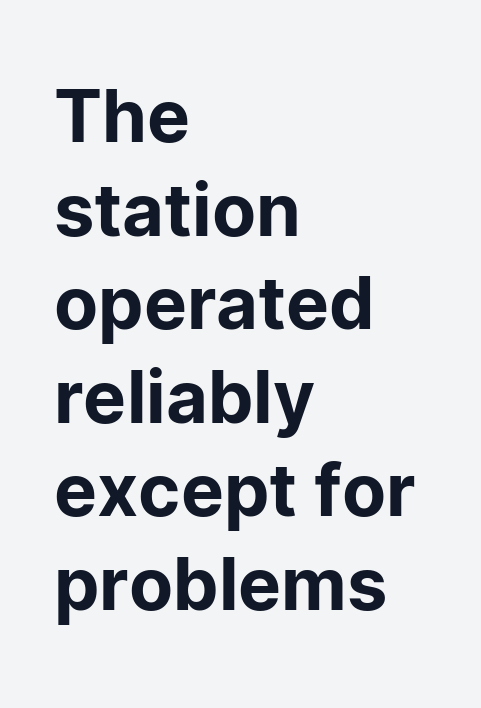
{"serif": "no", "italic": "no", "width": "normal", "stroke_contrast": "low", "x_height": "medium", "monospaced": "no", "underline": "no", "align": "left", "line_spacing": "normal", "line_spacing_ratio": 1.3, "letter_spacing": "normal", "letter_spacing_em": 0.0, "glyph_px": 72}
